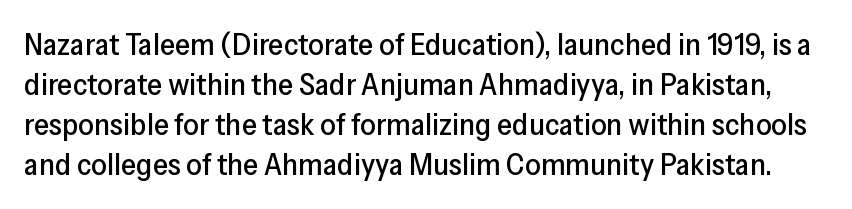
The image shows 31 px sans-serif type, upright; set normal line spacing (1.29x), normal letter spacing, not underlined; low stroke contrast and a medium x-height.
